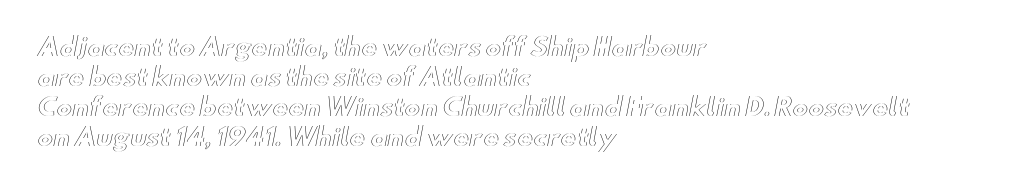
The lines in this sample share a left origin and differ only in where they stop. Tracking here is standard; glyphs follow each other at the usual distance. How would I describe the line gaps? Plain and ordinary.
